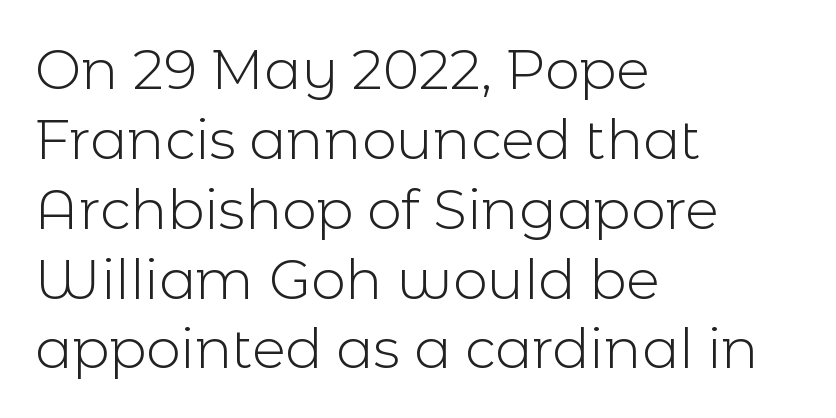
{"serif": "no", "italic": "no", "bold": "no", "weight": "light", "width": "normal", "x_height": "medium", "monospaced": "no", "underline": "no", "align": "left", "line_spacing": "normal", "line_spacing_ratio": 1.27, "letter_spacing": "normal", "letter_spacing_em": 0.0, "glyph_px": 55}
